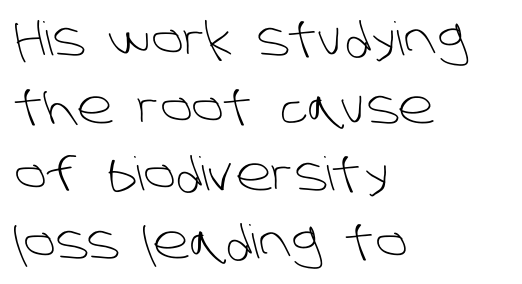
Beneath every word, the page is bare. The designer left line spacing at the default. The type is set solid horizontally, with unmodified tracking. The type family on display is of the sans-serif kind. These lines are rendered in a variable-pitch font. One-word summary of the alignment: left.
